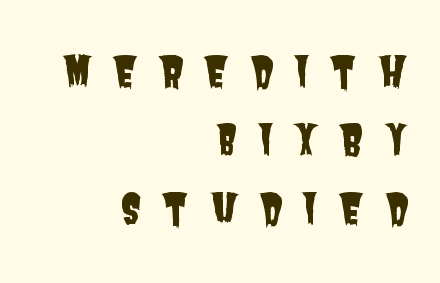
Each letter keeps its own natural width here, so spacing adapts to shape. The rendering inserts visible extra space after every character. The passage shown is typeset with a sans-serif family. Evenly set lines give the paragraph a standard silhouette. Unmarked baselines from the first word to the last.
